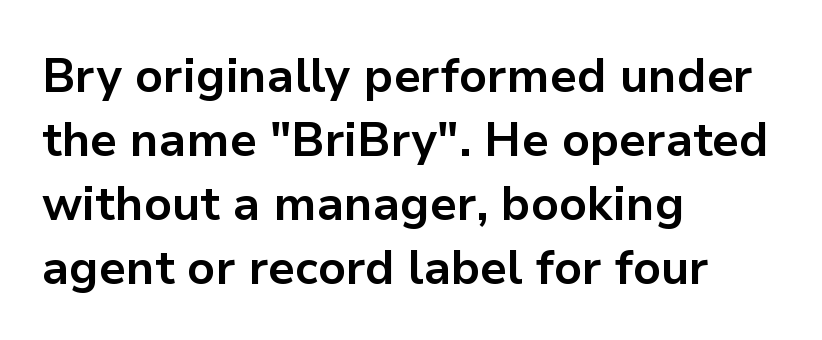
This sample keeps an unexceptional amount of space between lines. This is heavy type, rendered in bold. In terms of letterform style, serifs are entirely absent. The face used here is rendered with its standard letterfit.
